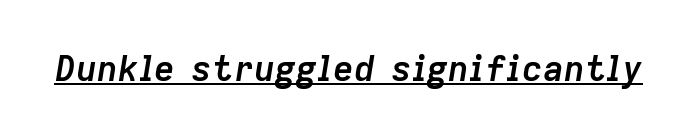
{"italic": "yes", "lean": "right", "slant_degrees": 9, "bold": "yes", "weight": "semibold", "width": "normal", "stroke_contrast": "low", "x_height": "medium", "monospaced": "no", "underline": "yes", "letter_spacing": "normal", "letter_spacing_em": 0.0, "glyph_px": 35}
